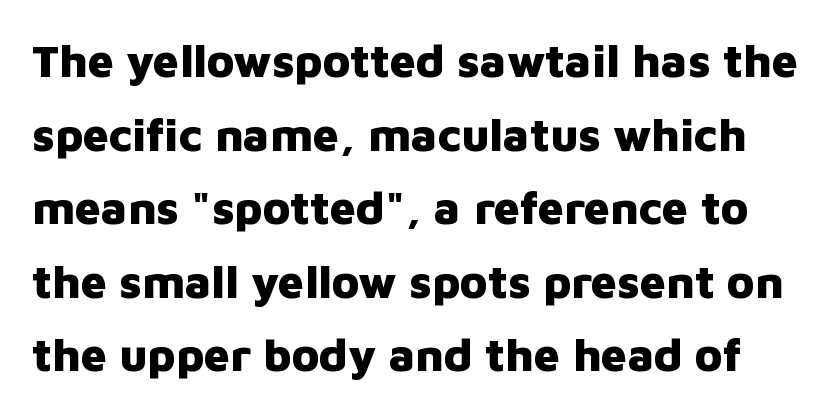
{"serif": "no", "italic": "no", "bold": "yes", "weight": "heavy", "width": "normal", "stroke_contrast": "low", "x_height": "medium", "monospaced": "no", "underline": "no", "line_spacing": "normal", "line_spacing_ratio": 1.6, "letter_spacing": "normal", "letter_spacing_em": 0.0, "glyph_px": 46}
